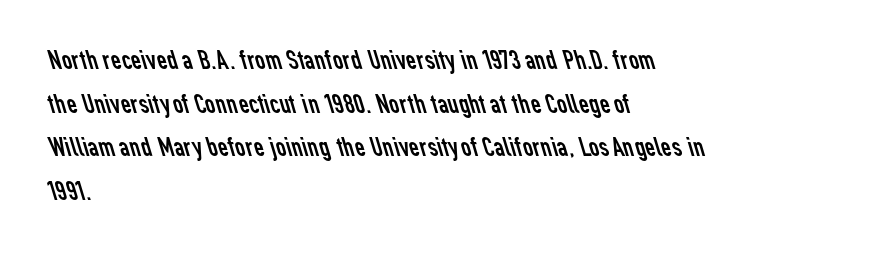
{"serif": "no", "bold": "no", "weight": "regular", "width": "normal", "stroke_contrast": "low", "x_height": "medium", "monospaced": "no", "underline": "no", "align": "left", "line_spacing": "normal", "line_spacing_ratio": 1.56, "letter_spacing": "normal", "letter_spacing_em": 0.0, "glyph_px": 28}
